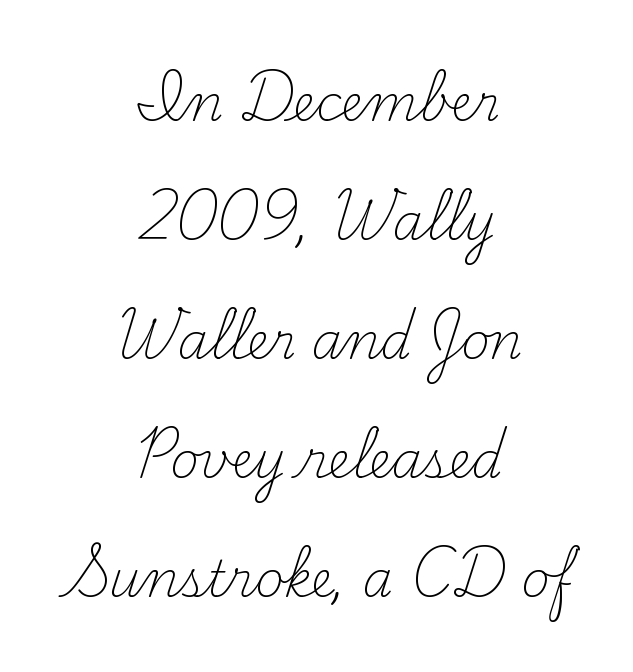
This sample is center-justified, so both line endings float freely. Do the characters align in a grid? No, the font is proportional. The words here are not underlined. Horizontal bands of white between lines are thick stripes.
